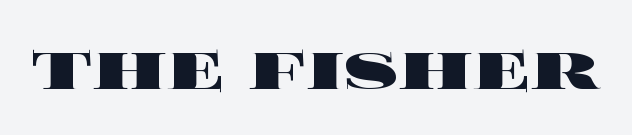
{"italic": "no", "bold": "yes", "weight": "heavy", "width": "wide", "x_height": "large", "monospaced": "no", "underline": "no", "letter_spacing": "normal", "letter_spacing_em": 0.0, "glyph_px": 80}
